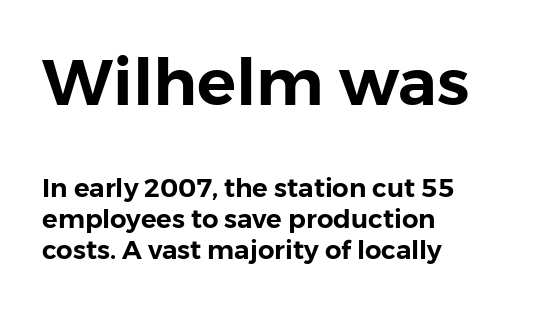
Type without underlining. Proportional: the letters do not fall into vertical columns. Size hierarchy here favors the leading block over the trailing one. This rendering leaves character spacing at its baseline value. The passage shown is typeset with a sans-serif family.
